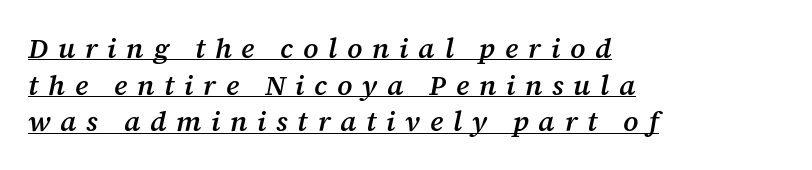
{"serif": "yes", "italic": "yes", "lean": "right", "slant_degrees": 12, "bold": "semi", "weight": "semibold", "width": "normal", "stroke_contrast": "medium", "x_height": "medium", "monospaced": "no", "underline": "yes", "align": "left", "line_spacing": "normal", "line_spacing_ratio": 1.31, "letter_spacing": "wide", "letter_spacing_em": 0.35, "glyph_px": 28}
